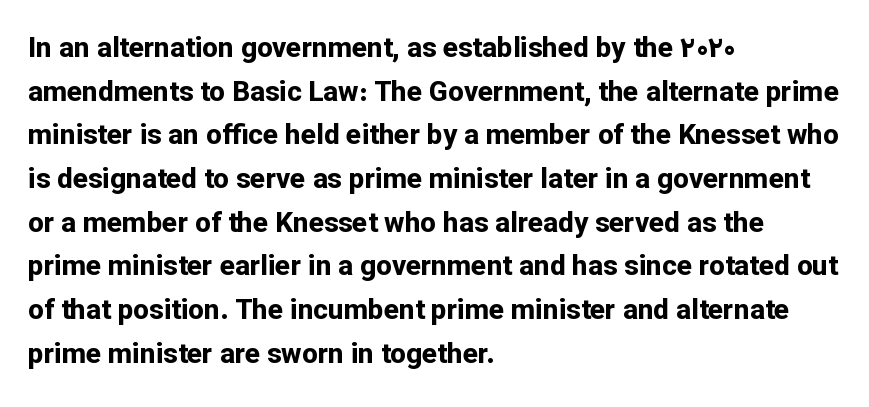
The image shows 28 px bold sans-serif type, upright; set left-aligned, normal line spacing (1.56x), normal letter spacing, not underlined; low stroke contrast and a medium x-height.
